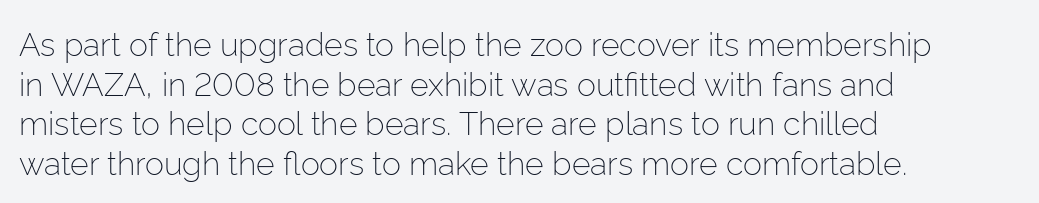
The image shows 32 px light sans-serif type, upright; set left-aligned, line spacing 1.24x, normal letter spacing, not underlined; low stroke contrast and a medium x-height.
